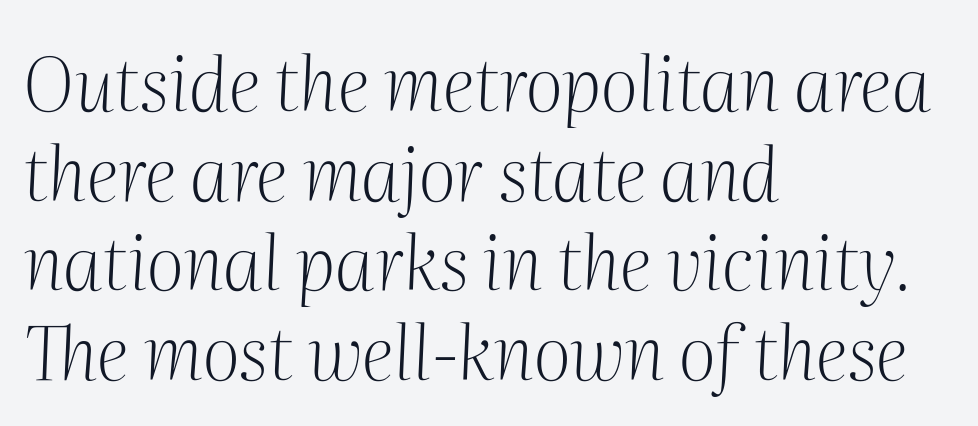
Q: Is the text bold? A: No.
Q: Is the text italic (slanted)? A: Yes, it leans right by about 2 degrees.
Q: Is the typeface a serif or a sans-serif typeface? A: Serif.
Q: Is the text underlined? A: No.
Q: How is the paragraph aligned? A: Left-aligned.
Q: Is the spacing between letters normal or unusually wide? A: Normal.
Q: Width (condensed, normal, or wide)? A: Normal.
Q: Stroke contrast? A: Medium.
Q: x-height? A: Medium.
Q: Monospaced? A: No.
